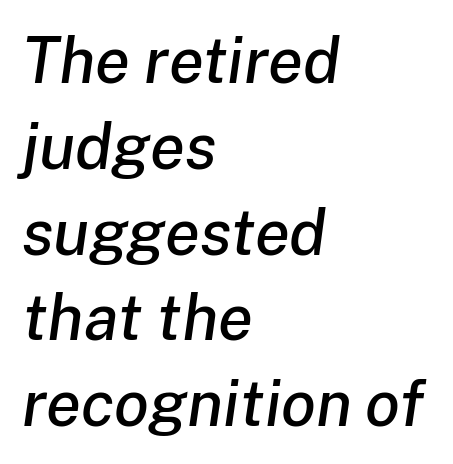
The image shows 64 px text type, italic (leaning right); set left-aligned, normal line spacing (1.34x), normal letter spacing, not underlined; low stroke contrast and a medium x-height.
